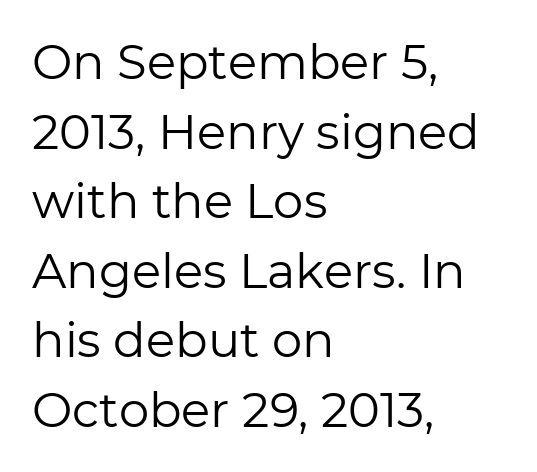
{"serif": "no", "italic": "no", "bold": "no", "weight": "regular", "width": "normal", "stroke_contrast": "low", "x_height": "medium", "monospaced": "no", "underline": "no", "align": "left", "line_spacing": "normal", "line_spacing_ratio": 1.45, "letter_spacing": "normal", "letter_spacing_em": 0.0, "glyph_px": 48}
